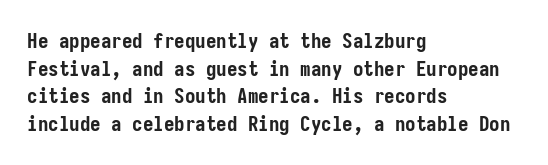
It's the straight-up-and-down kind of type. The words here are not underlined. Summary of vertical rhythm: regular, with standard interline spacing. Alignment: flush left. The rendering keeps characters at their native spacing.
